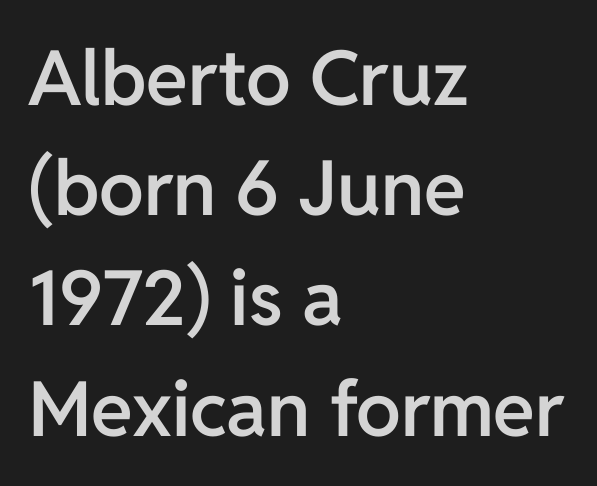
{"serif": "no", "italic": "no", "bold": "semi", "weight": "semibold", "width": "normal", "stroke_contrast": "low", "x_height": "medium", "monospaced": "no", "underline": "no", "align": "left", "line_spacing": "normal", "line_spacing_ratio": 1.45, "letter_spacing": "normal", "letter_spacing_em": 0.0, "glyph_px": 76}
